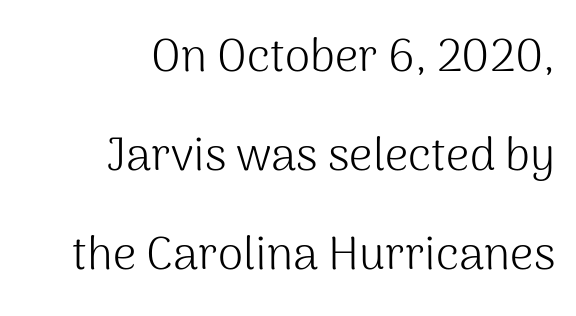
{"serif": "no", "italic": "no", "bold": "no", "weight": "light", "width": "normal", "stroke_contrast": "medium", "x_height": "medium", "monospaced": "no", "underline": "no", "align": "right", "line_spacing": "loose", "line_spacing_ratio": 2.15, "letter_spacing": "normal", "letter_spacing_em": 0.0, "glyph_px": 46}
